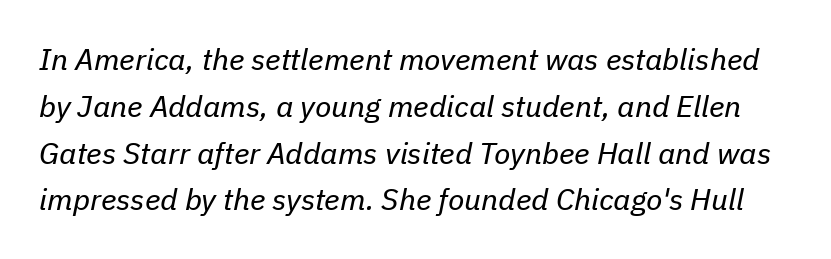
{"italic": "yes", "lean": "right", "slant_degrees": 11, "bold": "no", "weight": "regular", "width": "normal", "stroke_contrast": "low", "x_height": "medium", "monospaced": "no", "underline": "no", "line_spacing": "normal", "line_spacing_ratio": 1.56, "letter_spacing": "normal", "letter_spacing_em": 0.0, "glyph_px": 30}
